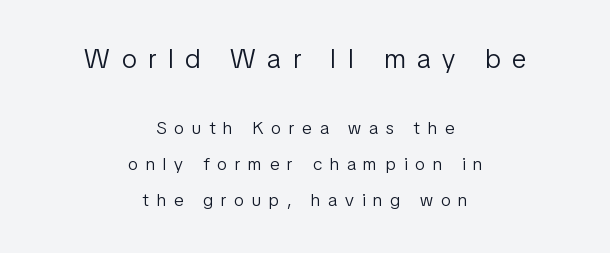
{"italic": "no", "bold": "no", "underline": "no", "align": "center", "line_spacing": "loose", "line_spacing_ratio": 1.99, "letter_spacing": "wide", "letter_spacing_em": 0.44, "larger_block": "first", "size_ratio": 1.5, "glyph_px": 27}
